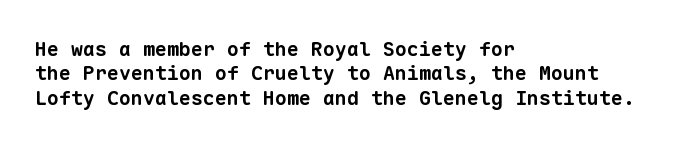
{"bold": "yes", "underline": "no", "align": "left", "line_spacing_ratio": 1.22, "letter_spacing": "normal", "letter_spacing_em": 0.0, "glyph_px": 20}
